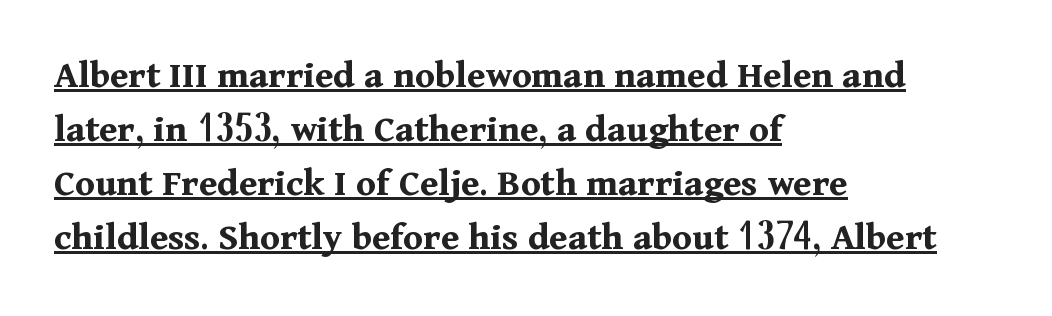
The image shows 40 px bold serif type, upright; set left-aligned, normal line spacing (1.35x), normal letter spacing, underlined; medium stroke contrast and a medium x-height.
